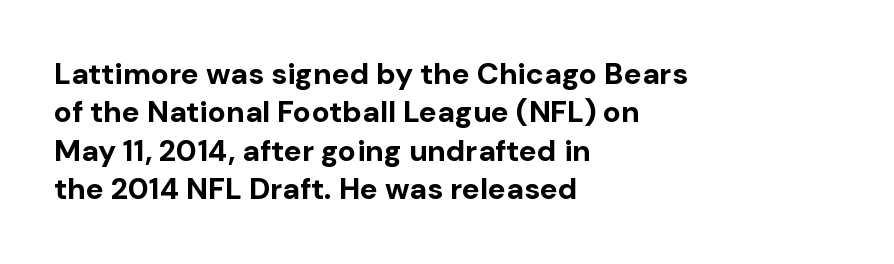
Successive baselines arrive at the customary interval. These lines keep a tight, regular rhythm from letter to letter. The foot of each line stays bare and open. Does the copy run flush right? No — it runs flush left. The glyphs have the mass of a bold cut.
